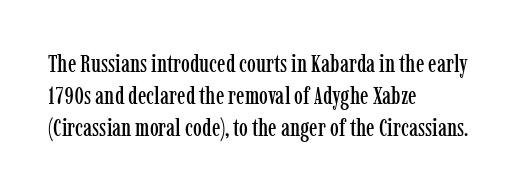
Summary of vertical rhythm: regular, with standard interline spacing. The string is rendered with underlining switched off. This rendering uses left alignment, leaving the right contour irregular. The lettering stays uniformly vertical, giving the passage a roman look. The horizontal fit of the characters is conventional and even.
